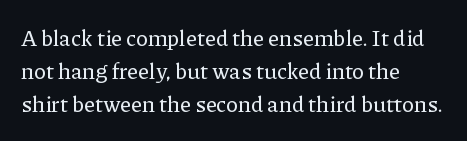
These lines keep a tight, regular rhythm from letter to letter. Vertical spacing — default. No word sits above an underline. The setting favours the left margin, as ordinary paragraphs usually do. The font's upright variant was chosen for this text.
